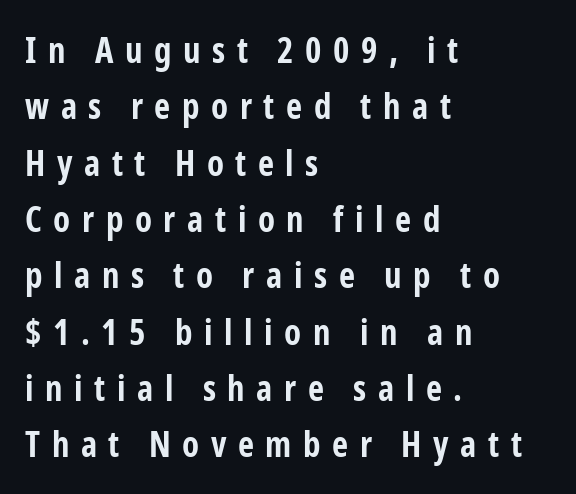
{"serif": "no", "italic": "no", "bold": "yes", "weight": "bold", "width": "condensed", "stroke_contrast": "low", "x_height": "medium", "monospaced": "no", "underline": "no", "align": "left", "line_spacing": "normal", "line_spacing_ratio": 1.61, "letter_spacing": "wide", "letter_spacing_em": 0.33, "glyph_px": 35}
